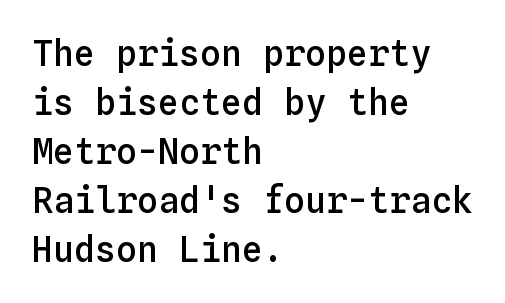
Q: Is the text bold? A: Semi-bold.
Q: Is the text italic (slanted)? A: No, it is upright.
Q: Is the text underlined? A: No.
Q: How is the paragraph aligned? A: Left-aligned.
Q: Is the spacing between letters normal or unusually wide? A: Normal.
Q: Is the spacing between lines tight, normal or loose? A: Normal.
Q: Width (condensed, normal, or wide)? A: Normal.
Q: Stroke contrast? A: Low.
Q: x-height? A: Medium.
Q: Monospaced? A: Yes.
